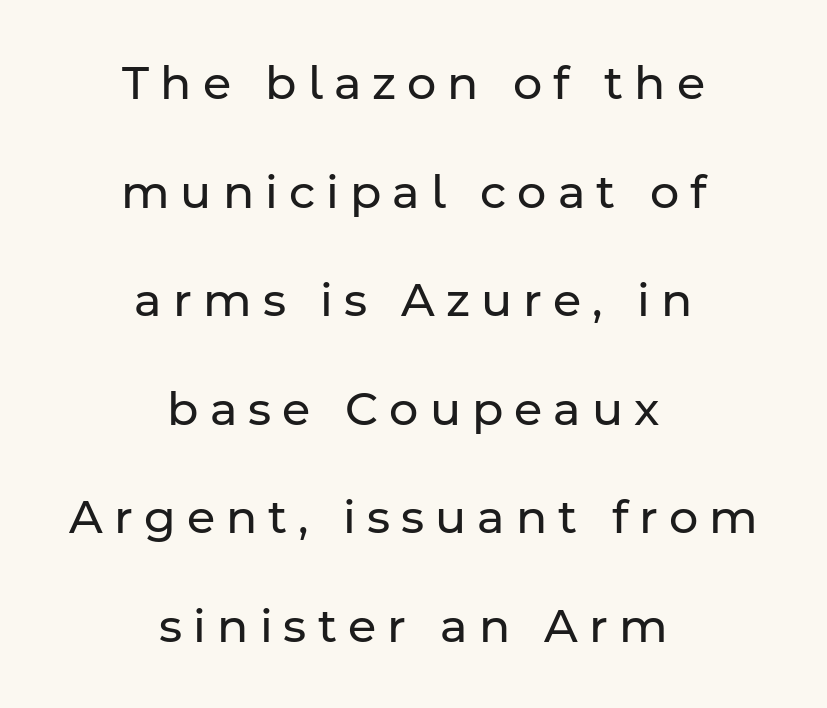
The image shows 46 px regular-weight sans-serif type, upright; set centered, loose line spacing (2.36x), unusually wide letter spacing (+0.24 em), not underlined; low stroke contrast and a medium x-height.
